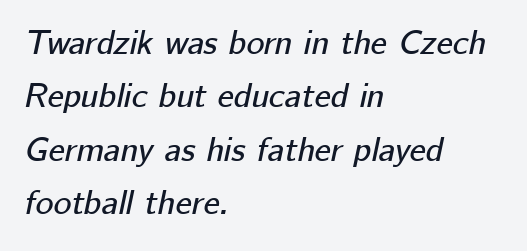
The image shows 34 px text type, italic (leaning right); set left-aligned, normal line spacing (1.57x), normal letter spacing, not underlined; low stroke contrast and a medium x-height.
